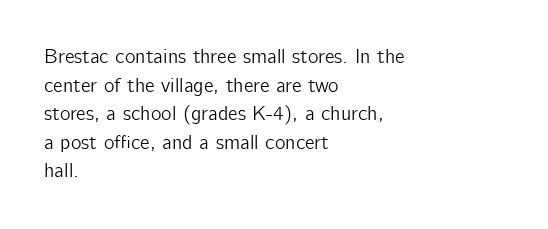
The image shows 20 px text type, upright; set left-aligned, normal line spacing (1.43x), normal letter spacing, not underlined.
